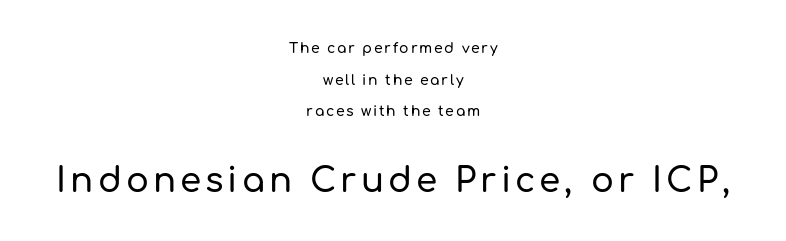
Q: Is the text italic (slanted)? A: No, it is upright.
Q: Is the typeface a serif or a sans-serif typeface? A: Sans-serif.
Q: Is the text underlined? A: No.
Q: How is the paragraph aligned? A: Centered.
Q: Is the spacing between lines tight, normal or loose? A: Loose.
Q: Which block of text is set in a larger size, the first (top) or the second (bottom)? A: The second (bottom) one.
Q: Width (condensed, normal, or wide)? A: Normal.
Q: Stroke contrast? A: Low.
Q: x-height? A: Medium.
Q: Monospaced? A: No.
